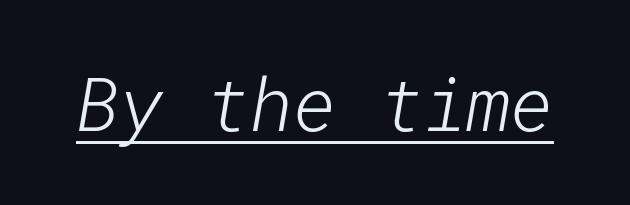
{"serif": "no", "bold": "no", "weight": "light", "width": "normal", "stroke_contrast": "low", "x_height": "medium", "underline": "yes", "letter_spacing": "normal", "letter_spacing_em": 0.0, "glyph_px": 74}
